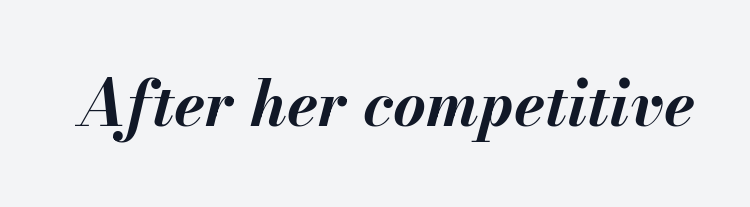
Character widths vary here, with narrow letters taking less room than wide ones. The typography opts for an oblique posture over an upright one. Inter-character spacing is left at the font's built-in metrics. The specimen omits any rule beneath the text block's lines. Bold? Absolutely — the strokes are thick and heavy.
